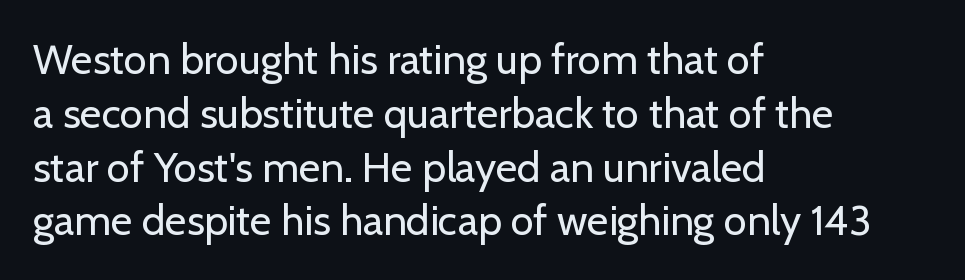
Evenly set lines give the paragraph a standard silhouette. The space directly below the letters is spotless. This sample uses an upright cut, with every glyph sitting square on the baseline. The typeface chosen for these lines omits serifs.
